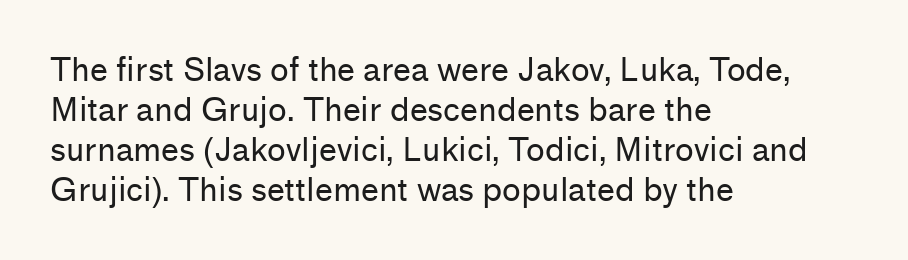
You could call the tracking neutral — neither tight nor loose. A sans-serif font was chosen for this passage. On a weight scale, this lands at 450 or below. Leading matches the norm, producing a regular column. Vertical strokes here are truly vertical. This sample has the flowing, uneven cadence of proportional lettering.
